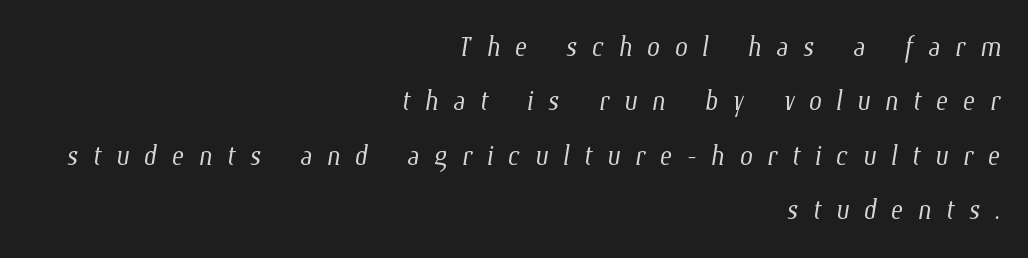
The image shows 37 px light, condensed type; set right-aligned, normal line spacing (1.47x), unusually wide letter spacing (+0.39 em), not underlined; low stroke contrast and a medium x-height.
